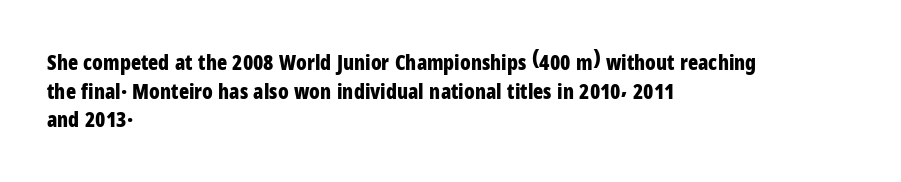
{"italic": "no", "bold": "yes", "underline": "no", "align": "left", "line_spacing": "normal", "line_spacing_ratio": 1.36, "letter_spacing": "normal", "letter_spacing_em": 0.0, "glyph_px": 21}
